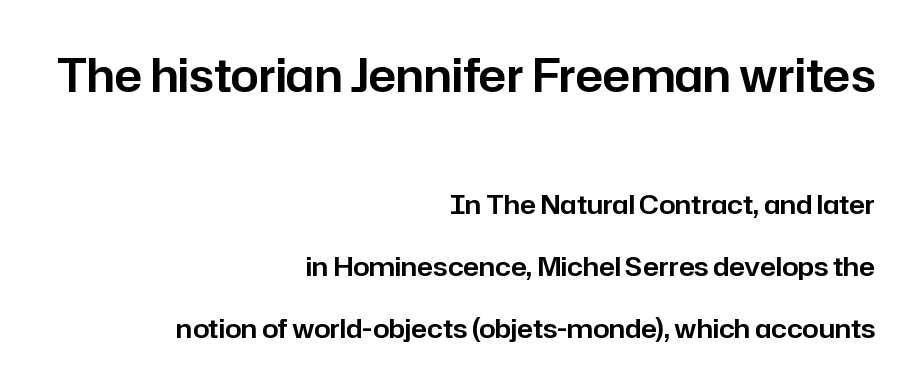
{"serif": "no", "italic": "no", "width": "normal", "stroke_contrast": "low", "x_height": "medium", "monospaced": "no", "underline": "no", "align": "right", "line_spacing": "loose", "line_spacing_ratio": 2.38, "letter_spacing": "normal", "letter_spacing_em": 0.0, "larger_block": "first", "size_ratio": 1.73, "glyph_px": 45}
